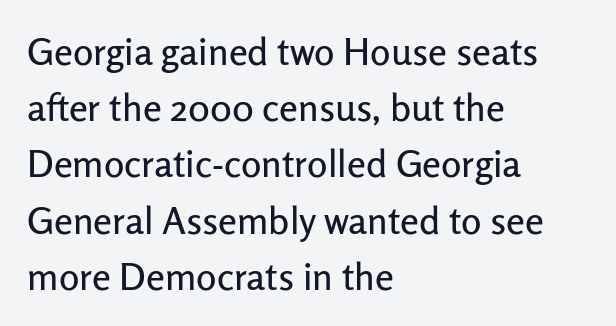
Q: Is the text italic (slanted)? A: No, it is upright.
Q: Is the typeface a serif or a sans-serif typeface? A: Sans-serif.
Q: Is the text underlined? A: No.
Q: How is the paragraph aligned? A: Left-aligned.
Q: Is the spacing between letters normal or unusually wide? A: Normal.
Q: Is the spacing between lines tight, normal or loose? A: Normal.
Q: Width (condensed, normal, or wide)? A: Normal.
Q: Stroke contrast? A: Low.
Q: x-height? A: Medium.
Q: Monospaced? A: No.
